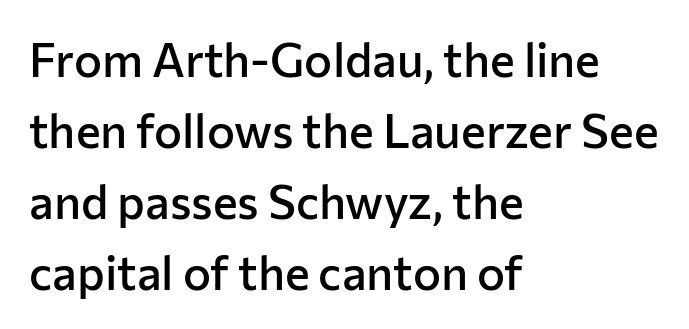
{"serif": "no", "italic": "no", "bold": "semi", "weight": "semibold", "width": "normal", "stroke_contrast": "low", "x_height": "medium", "monospaced": "no", "underline": "no", "align": "left", "line_spacing": "normal", "line_spacing_ratio": 1.51, "letter_spacing": "normal", "letter_spacing_em": 0.0, "glyph_px": 47}
